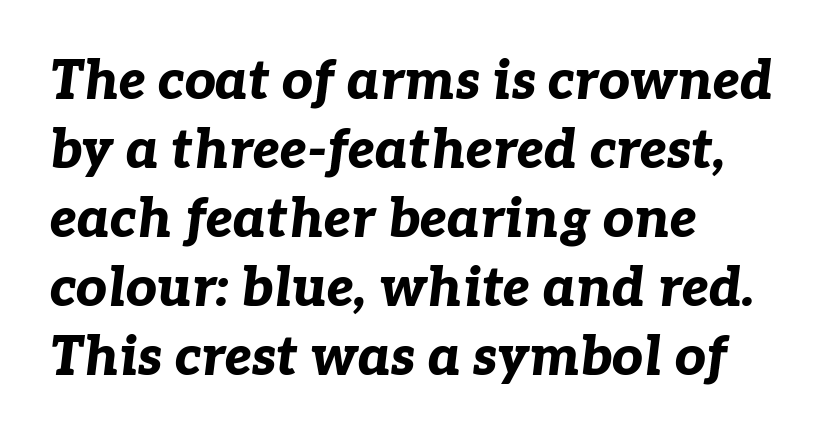
{"italic": "yes", "lean": "right", "slant_degrees": 7, "bold": "yes", "weight": "bold", "width": "normal", "stroke_contrast": "low", "x_height": "medium", "monospaced": "no", "underline": "no", "align": "left", "line_spacing": "normal", "line_spacing_ratio": 1.28, "letter_spacing": "normal", "letter_spacing_em": 0.0, "glyph_px": 54}
